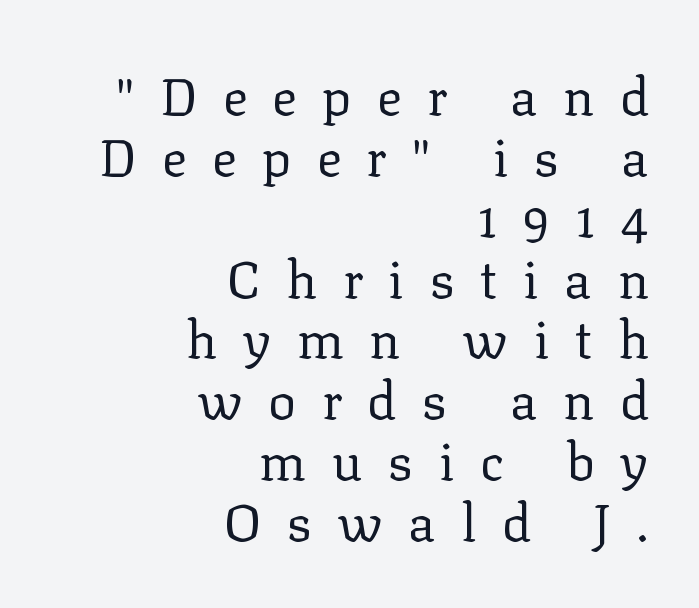
Q: Is the text bold? A: No.
Q: Is the text italic (slanted)? A: No, it is upright.
Q: Is the typeface a serif or a sans-serif typeface? A: Serif.
Q: Is the text underlined? A: No.
Q: How is the paragraph aligned? A: Right-aligned.
Q: Is the spacing between letters normal or unusually wide? A: Unusually wide.
Q: Width (condensed, normal, or wide)? A: Normal.
Q: Stroke contrast? A: Low.
Q: x-height? A: Medium.
Q: Monospaced? A: No.
